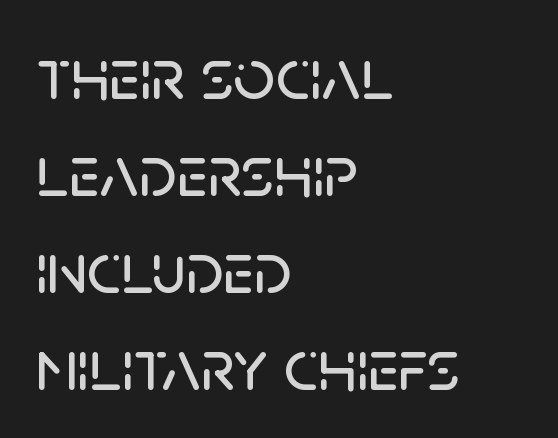
Q: Is the text italic (slanted)? A: No, it is upright.
Q: Is the typeface a serif or a sans-serif typeface? A: Sans-serif.
Q: Is the text underlined? A: No.
Q: How is the paragraph aligned? A: Left-aligned.
Q: Is the spacing between letters normal or unusually wide? A: Normal.
Q: Is the spacing between lines tight, normal or loose? A: Normal.
Q: Width (condensed, normal, or wide)? A: Normal.
Q: Stroke contrast? A: Low.
Q: x-height? A: Large.
Q: Monospaced? A: No.
